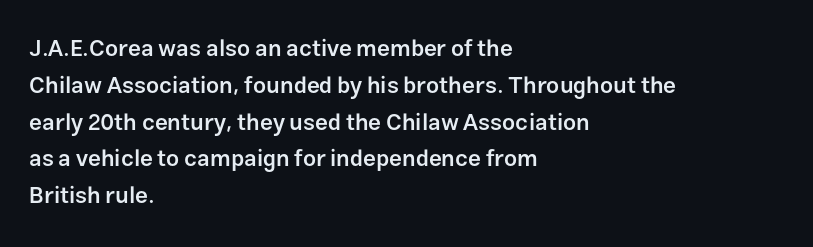
In terms of leading, this rendering sits right in the middle. Which margin do the lines hug? The left one — the right edge is uneven. Stroke thickness is moderately raised; the sample reads as semibold. Observe the ordinary spacing: letters are neighbours, not strangers. Upright lettering throughout.
